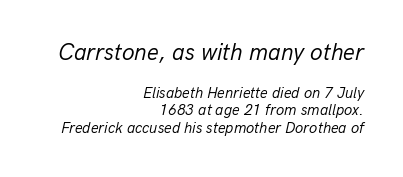
Is the lower block the larger one? No — the upper block carries the bigger type. Stroke mass is kept to a normal reading level or below. The gap between lines stays unmarked. The font's italic variant was chosen for this text.
